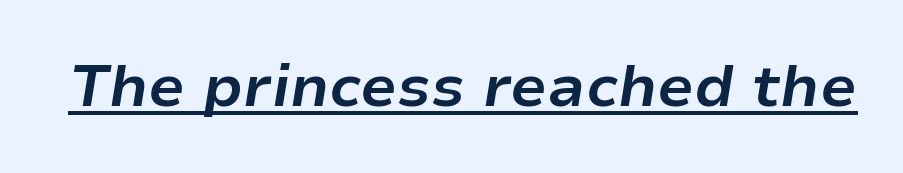
Q: Is the text bold? A: Yes.
Q: Is the text italic (slanted)? A: Yes, it leans right by about 9 degrees.
Q: Is the text underlined? A: Yes.
Q: Is the spacing between letters normal or unusually wide? A: Normal.
Q: Width (condensed, normal, or wide)? A: Normal.
Q: Stroke contrast? A: Low.
Q: x-height? A: Medium.
Q: Monospaced? A: No.
